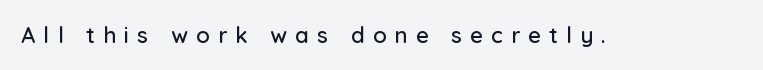
The image shows 22 px text type, upright; set unusually wide letter spacing (+0.38 em), not underlined.
